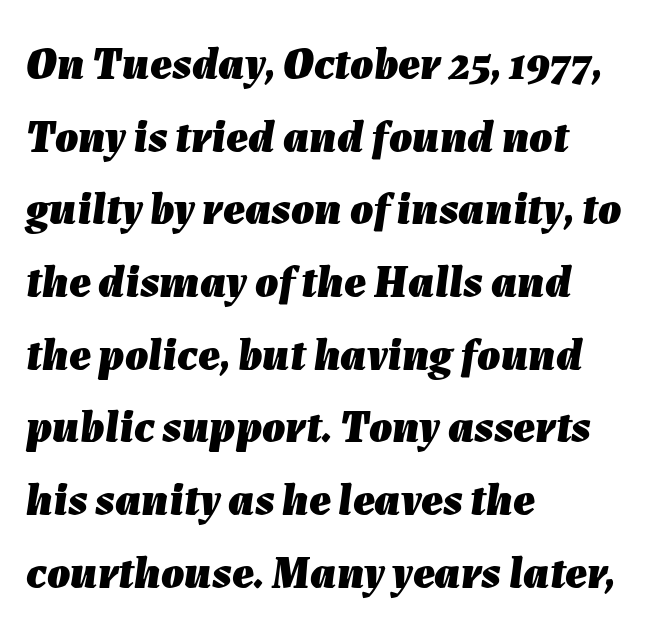
The rendering uses natural spacing where letterforms have individual widths. Students, note that the glyphs here touch the page at normal intervals. Emphasis-style slanted type is in use. Teacher's note: observe the even left margin — that is flush-left alignment. The space beneath each line is pristine and unruled. The glyphs have the mass of a bold cut.
